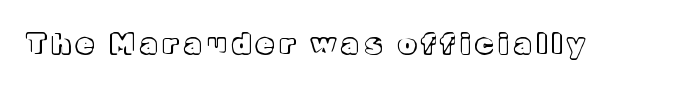
Nobody drew a line under any word here. The letters stand upright; this is a roman face. The rendering inserts visible extra space after every character. A typesetter would call this proportional, since set widths differ per character.
